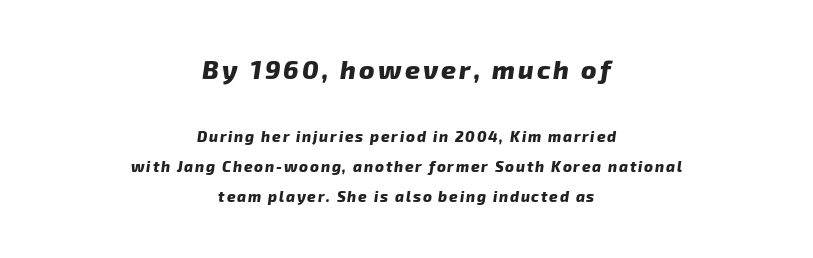
The image shows 26 px bold type; set centered, loose line spacing (2.03x), not underlined; the first (top) block is 1.73x larger.
